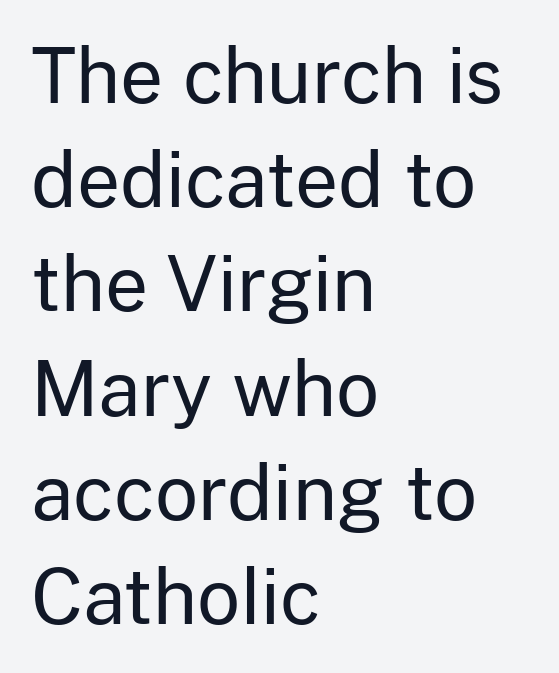
Q: Is the text bold? A: No.
Q: Is the text italic (slanted)? A: No, it is upright.
Q: Is the typeface a serif or a sans-serif typeface? A: Sans-serif.
Q: Is the text underlined? A: No.
Q: How is the paragraph aligned? A: Left-aligned.
Q: Is the spacing between letters normal or unusually wide? A: Normal.
Q: Is the spacing between lines tight, normal or loose? A: Normal.
Q: Width (condensed, normal, or wide)? A: Normal.
Q: Stroke contrast? A: Low.
Q: x-height? A: Medium.
Q: Monospaced? A: No.
